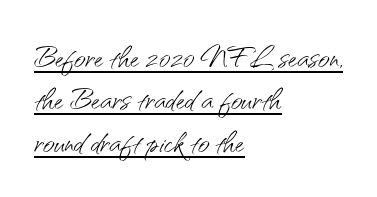
{"serif": "no", "bold": "no", "weight": "light", "width": "normal", "stroke_contrast": "medium", "x_height": "small", "monospaced": "no", "underline": "yes", "align": "left", "line_spacing": "tight", "line_spacing_ratio": 1.06, "letter_spacing": "normal", "letter_spacing_em": 0.0, "glyph_px": 40}
